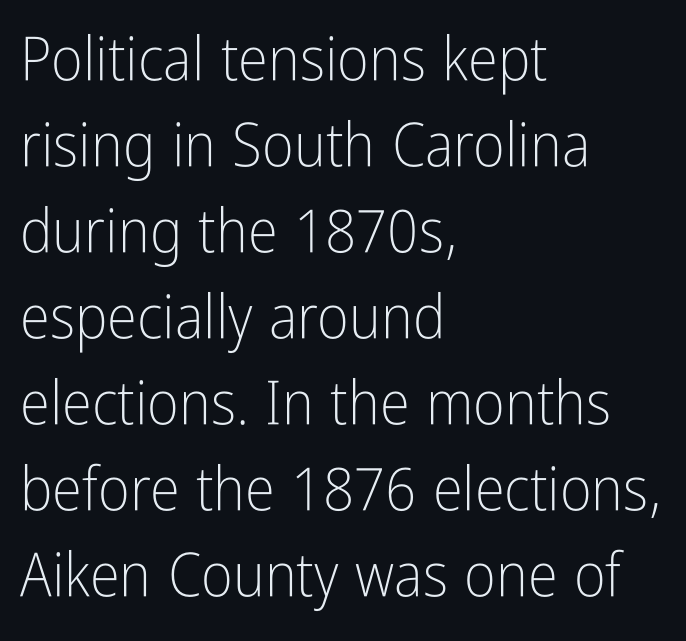
Q: Is the text bold? A: No.
Q: Is the text italic (slanted)? A: No, it is upright.
Q: Is the typeface a serif or a sans-serif typeface? A: Sans-serif.
Q: Is the text underlined? A: No.
Q: How is the paragraph aligned? A: Left-aligned.
Q: Is the spacing between letters normal or unusually wide? A: Normal.
Q: Is the spacing between lines tight, normal or loose? A: Normal.
Q: Width (condensed, normal, or wide)? A: Condensed.
Q: Stroke contrast? A: Low.
Q: x-height? A: Medium.
Q: Monospaced? A: No.
